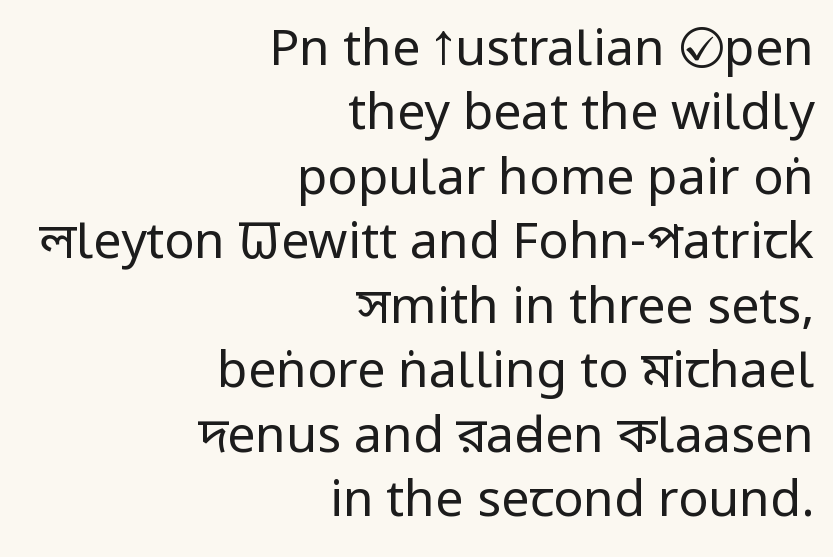
The passage shown stacks its lines at a standard gap. Is this a fixed-width face? No — the glyphs have proportional, varying widths. A typesetter would call this zero additional tracking. Does the lettering tilt? It doesn't — this is upright. The typeface has the unassuming heft of standard copy or less. I'd call this a sans setting — the letters go barefoot.
